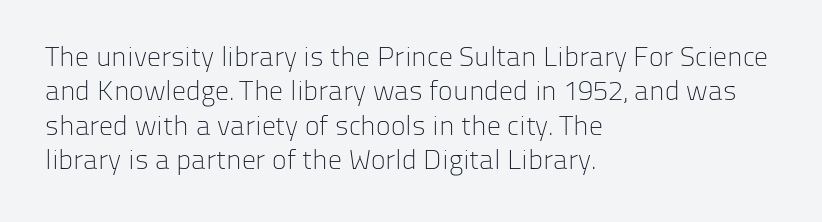
The image shows 28 px light sans-serif type, upright; set left-aligned, line spacing 1.23x, normal letter spacing, not underlined; low stroke contrast and a medium x-height.
